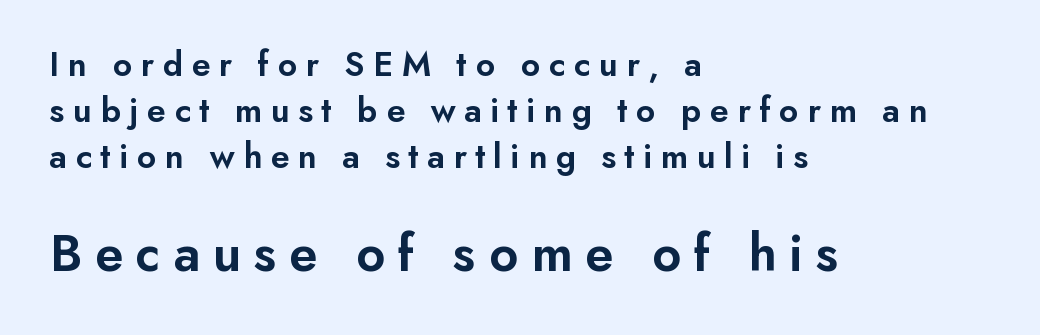
{"serif": "no", "italic": "no", "bold": "semi", "weight": "semibold", "width": "normal", "stroke_contrast": "low", "x_height": "small", "monospaced": "no", "underline": "no", "align": "left", "line_spacing": "normal", "line_spacing_ratio": 1.28, "letter_spacing": "wide", "letter_spacing_em": 0.23, "larger_block": "second", "size_ratio": 1.5, "glyph_px": 54}
